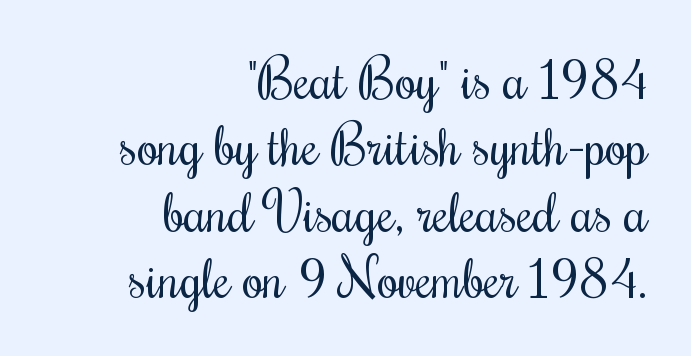
Q: Is the text bold? A: No.
Q: Is the text italic (slanted)? A: Yes.
Q: Is the text underlined? A: No.
Q: How is the paragraph aligned? A: Right-aligned.
Q: Is the spacing between letters normal or unusually wide? A: Normal.
Q: Width (condensed, normal, or wide)? A: Condensed.
Q: Stroke contrast? A: Medium.
Q: x-height? A: Small.
Q: Monospaced? A: No.
